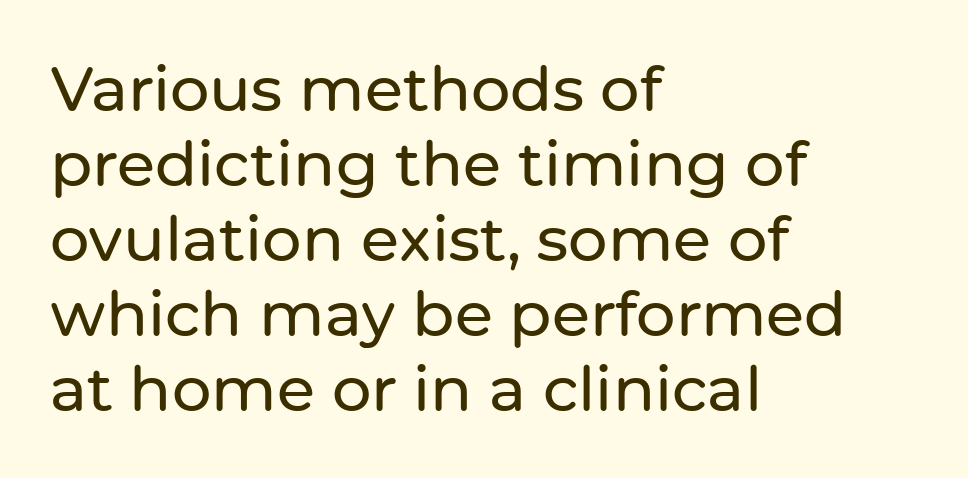
Students, note that the glyphs here touch the page at normal intervals. Only glyphs here, with clear space below each row. A sans-serif font was chosen for this passage. The axis of the letterforms is exactly vertical. Layout note: lines flush left.
